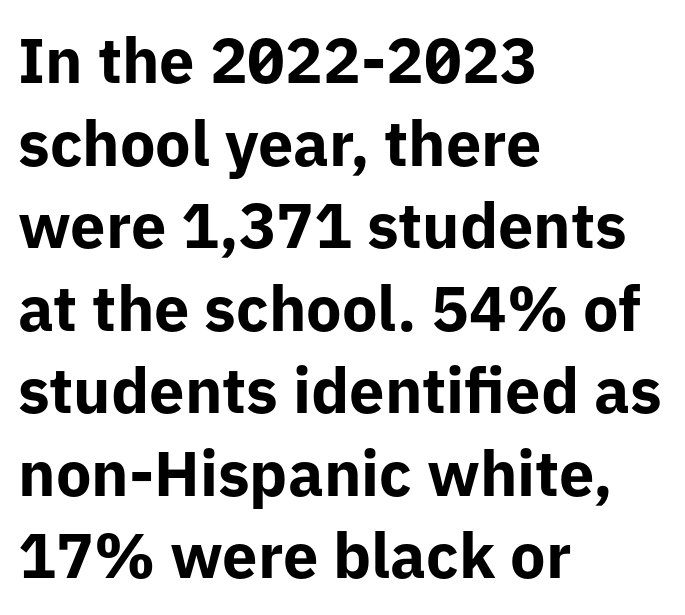
The image shows 63 px bold sans-serif type, upright; set left-aligned, normal line spacing (1.31x), normal letter spacing, not underlined; low stroke contrast and a medium x-height.
